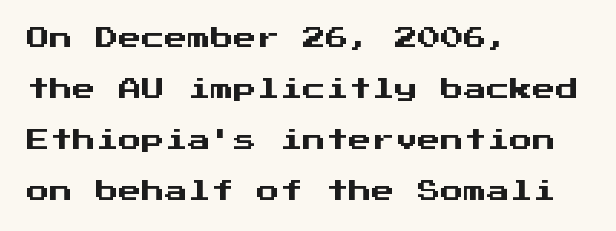
{"italic": "no", "underline": "no", "align": "left", "line_spacing": "loose", "line_spacing_ratio": 2.22, "letter_spacing": "normal", "letter_spacing_em": 0.0, "glyph_px": 23}
